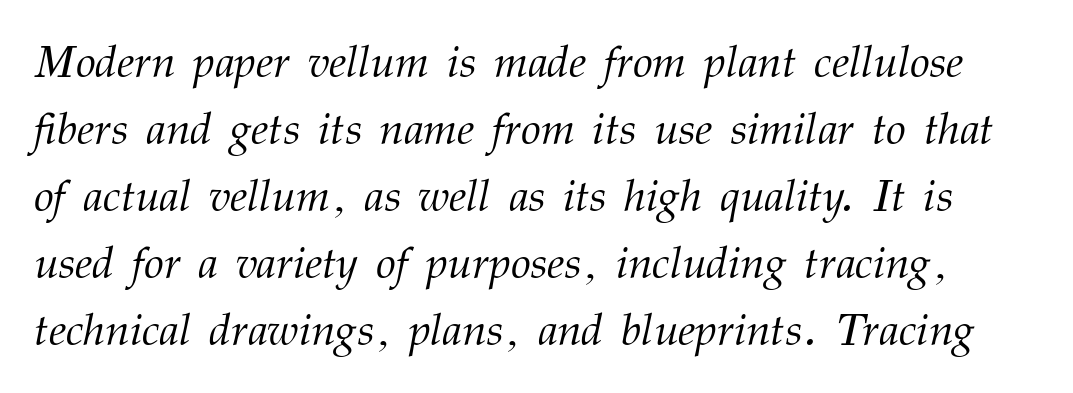
If you drew a line through each stem, it would be angled. Any mark beneath the type? The region is blank. The line texture is even and compact thanks to regular tracking. Leading: standard.
